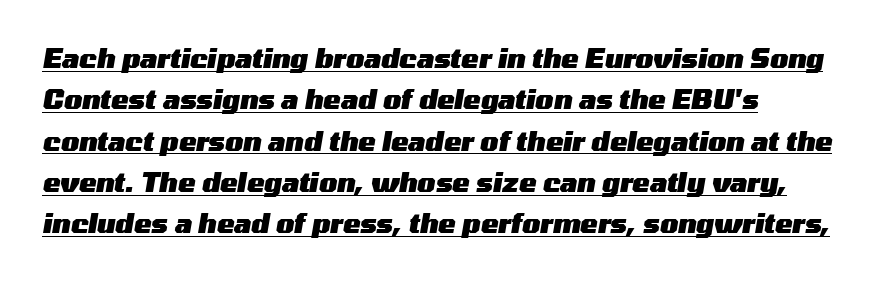
Q: Is the text bold? A: Yes.
Q: Is the text italic (slanted)? A: Yes, it leans right by about 10 degrees.
Q: Is the text underlined? A: Yes.
Q: How is the paragraph aligned? A: Left-aligned.
Q: Is the spacing between letters normal or unusually wide? A: Normal.
Q: Is the spacing between lines tight, normal or loose? A: Normal.
